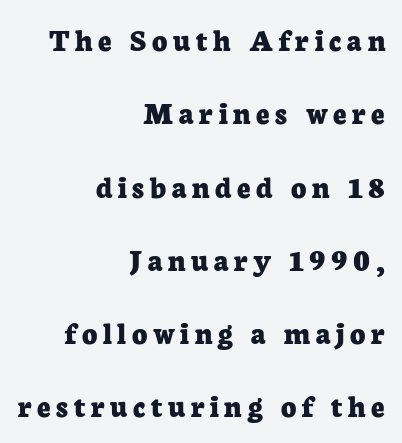
Q: Is the text bold? A: Yes.
Q: Is the text italic (slanted)? A: No, it is upright.
Q: Is the typeface a serif or a sans-serif typeface? A: Serif.
Q: Is the text underlined? A: No.
Q: How is the paragraph aligned? A: Right-aligned.
Q: Is the spacing between lines tight, normal or loose? A: Loose.
Q: Width (condensed, normal, or wide)? A: Normal.
Q: Stroke contrast? A: Low.
Q: x-height? A: Medium.
Q: Monospaced? A: No.
